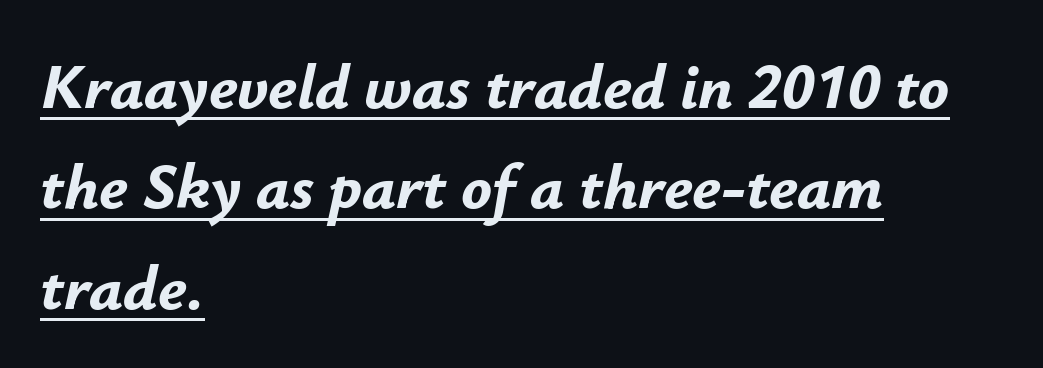
{"italic": "yes", "lean": "right", "slant_degrees": 12, "bold": "yes", "weight": "bold", "width": "normal", "stroke_contrast": "low", "x_height": "small", "monospaced": "no", "underline": "yes", "align": "left", "line_spacing": "normal", "line_spacing_ratio": 1.57, "letter_spacing": "normal", "letter_spacing_em": 0.0, "glyph_px": 64}
